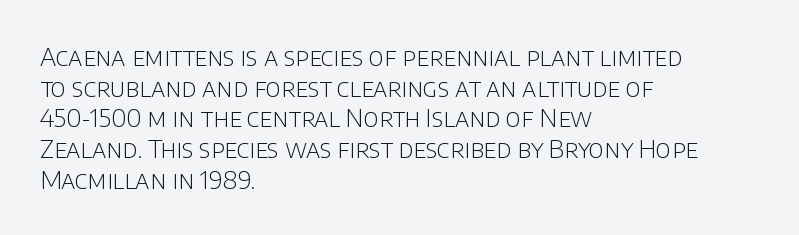
The image shows 25 px text type, upright; set left-aligned, line spacing 1.23x, normal letter spacing, not underlined.
